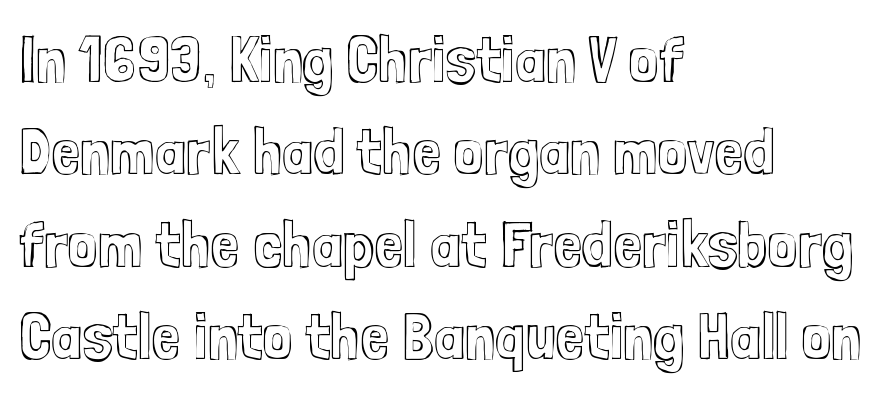
{"italic": "no", "width": "condensed", "x_height": "medium", "monospaced": "no", "underline": "no", "align": "left", "line_spacing": "normal", "line_spacing_ratio": 1.4, "letter_spacing": "normal", "letter_spacing_em": 0.0, "glyph_px": 66}
